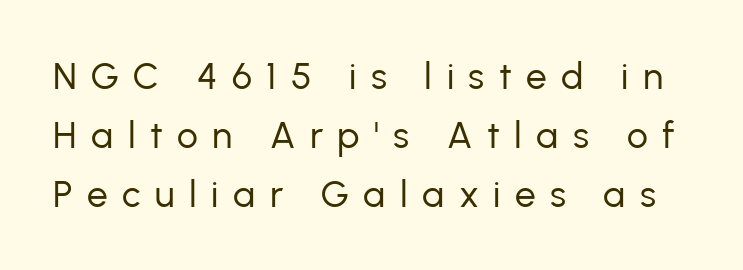
Q: Is the text bold? A: No.
Q: Is the text italic (slanted)? A: No, it is upright.
Q: Is the typeface a serif or a sans-serif typeface? A: Sans-serif.
Q: Is the text underlined? A: No.
Q: Is the spacing between letters normal or unusually wide? A: Unusually wide.
Q: Is the spacing between lines tight, normal or loose? A: Normal.
Q: Width (condensed, normal, or wide)? A: Normal.
Q: Stroke contrast? A: Low.
Q: x-height? A: Medium.
Q: Monospaced? A: No.
